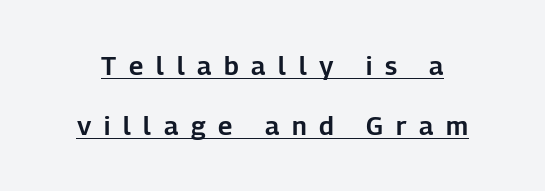
Q: Is the text italic (slanted)? A: No, it is upright.
Q: Is the text underlined? A: Yes.
Q: Is the spacing between letters normal or unusually wide? A: Unusually wide.
Q: Is the spacing between lines tight, normal or loose? A: Loose.
